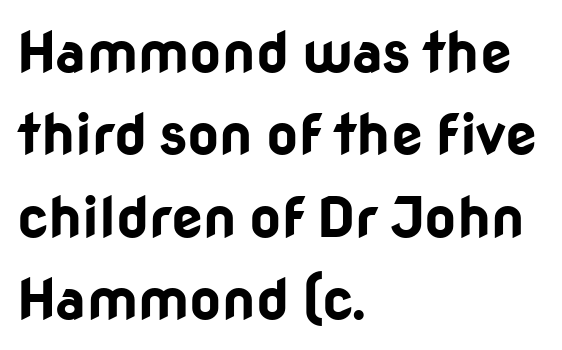
The image shows 56 px bold sans-serif type, upright; set left-aligned, normal line spacing (1.47x), normal letter spacing, not underlined; low stroke contrast and a medium x-height.
